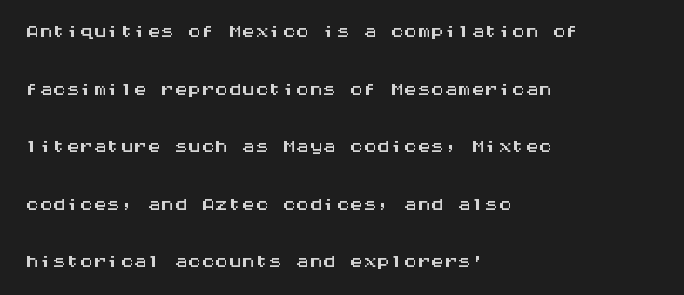
{"italic": "no", "underline": "no", "align": "left", "line_spacing": "loose", "line_spacing_ratio": 2.13, "letter_spacing": "normal", "letter_spacing_em": 0.0, "glyph_px": 27}
